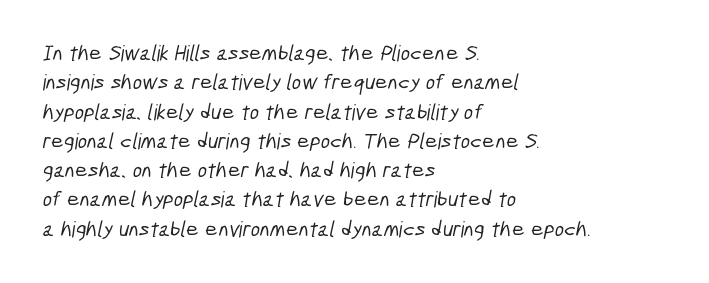
{"underline": "no", "align": "left", "line_spacing": "normal", "line_spacing_ratio": 1.33, "letter_spacing": "normal", "letter_spacing_em": 0.0, "glyph_px": 22}
